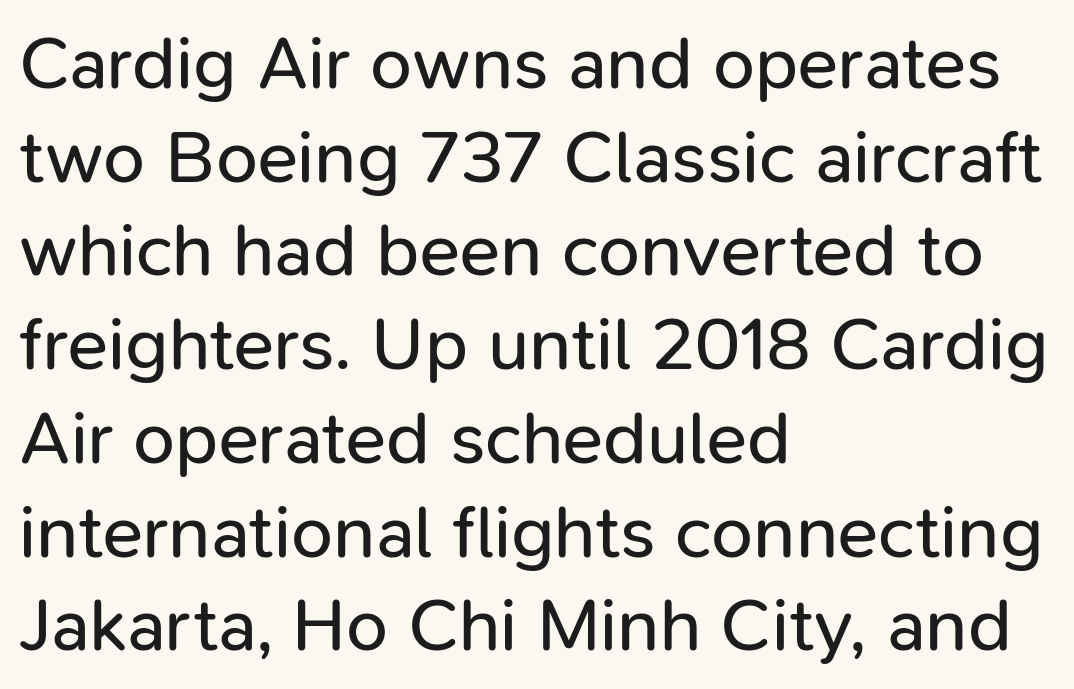
The image shows 75 px regular-weight sans-serif type, upright; set left-aligned, normal line spacing (1.25x), normal letter spacing, not underlined; low stroke contrast and a medium x-height.
